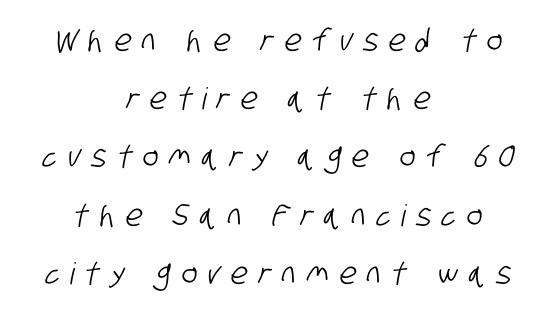
Q: Is the typeface a serif or a sans-serif typeface? A: Sans-serif.
Q: Is the text underlined? A: No.
Q: How is the paragraph aligned? A: Centered.
Q: Is the spacing between letters normal or unusually wide? A: Unusually wide.
Q: Is the spacing between lines tight, normal or loose? A: Loose.
Q: Width (condensed, normal, or wide)? A: Condensed.
Q: Stroke contrast? A: Low.
Q: x-height? A: Large.
Q: Monospaced? A: No.
